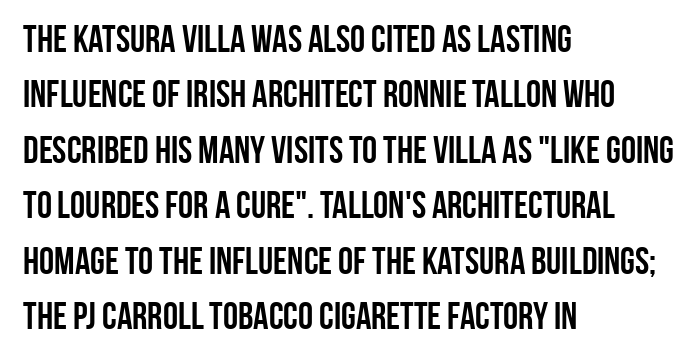
The rendering keeps characters at their native spacing. Is this a fixed-width face? No — the glyphs have proportional, varying widths. Just letters on the line, the space beneath them empty. The text was rendered using a sans face with plain stroke endings. Does the leading feel generous? No, just average. I'd describe the lettering as bold — thick and assertive.
